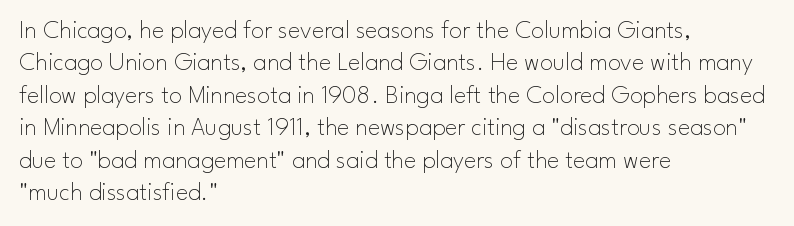
Q: Is the text bold? A: No.
Q: Is the text italic (slanted)? A: No, it is upright.
Q: Is the text underlined? A: No.
Q: How is the paragraph aligned? A: Left-aligned.
Q: Is the spacing between letters normal or unusually wide? A: Normal.
Q: Is the spacing between lines tight, normal or loose? A: Normal.
